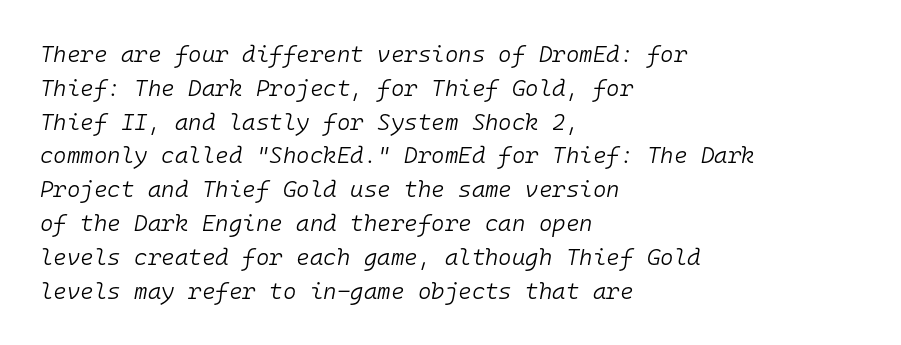
Q: Is the text bold? A: No.
Q: Is the text italic (slanted)? A: Yes, it leans right by about 10 degrees.
Q: Is the text underlined? A: No.
Q: How is the paragraph aligned? A: Left-aligned.
Q: Is the spacing between letters normal or unusually wide? A: Normal.
Q: Is the spacing between lines tight, normal or loose? A: Normal.
